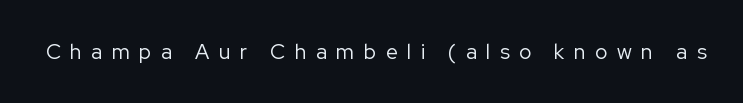
Q: Is the text bold? A: No.
Q: Is the text italic (slanted)? A: No, it is upright.
Q: Is the text underlined? A: No.
Q: Is the spacing between letters normal or unusually wide? A: Unusually wide.
